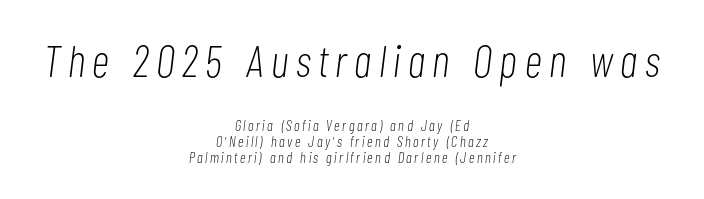
The image shows 45 px light, condensed type, italic (leaning right); set centered, tight line spacing (1.07x), not underlined; the first (top) block is 3.0x larger; low stroke contrast and a medium x-height.
